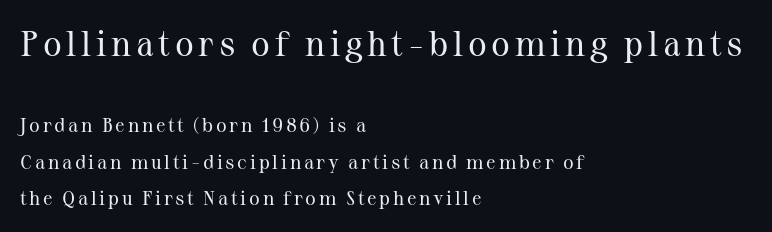
The image shows 35 px regular-weight serif type, upright; set left-aligned, line spacing 1.81x, not underlined; the first (top) block is 1.75x larger; medium stroke contrast and a medium x-height.
